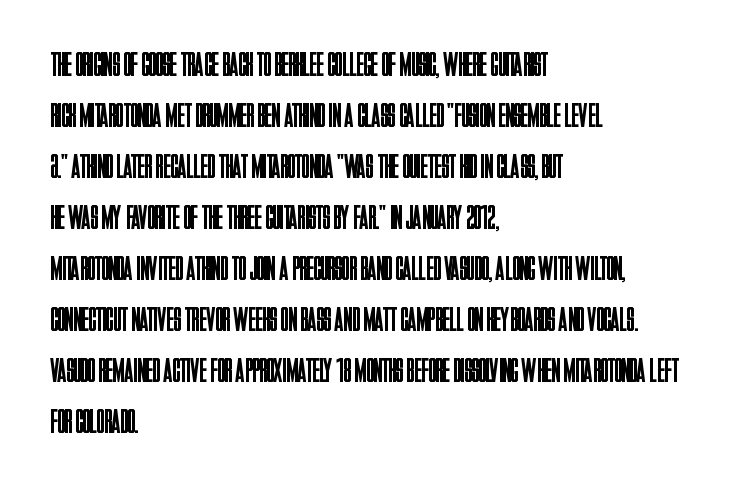
{"serif": "no", "italic": "no", "bold": "no", "weight": "regular", "width": "condensed", "stroke_contrast": "low", "x_height": "large", "monospaced": "no", "underline": "no", "align": "left", "line_spacing": "normal", "line_spacing_ratio": 1.5, "letter_spacing": "normal", "letter_spacing_em": 0.0, "glyph_px": 34}
